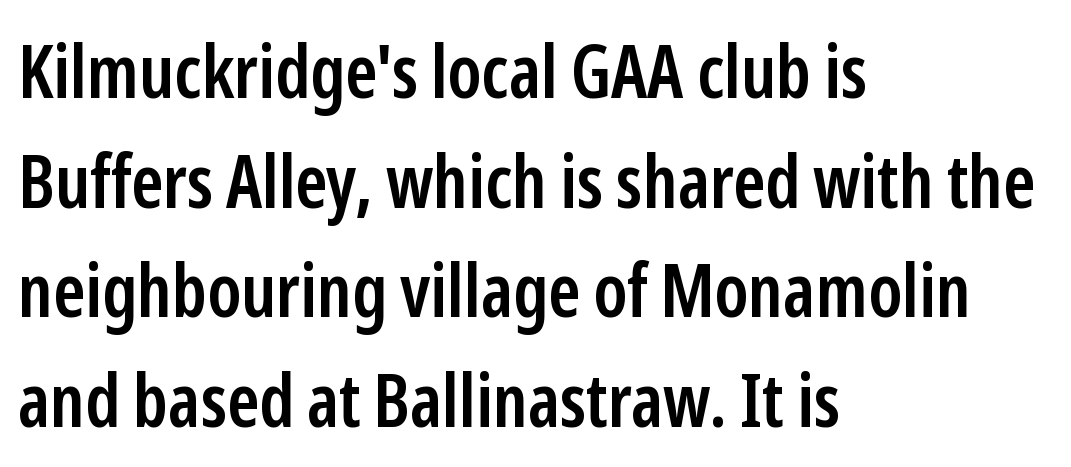
Varying glyph widths throughout — classic text-font behaviour. Is there any slant? The stems are plumb. Moderately thickened strokes mark this as semibold type. Nothing sits at the stroke ends, so this counts as sans-serif.
